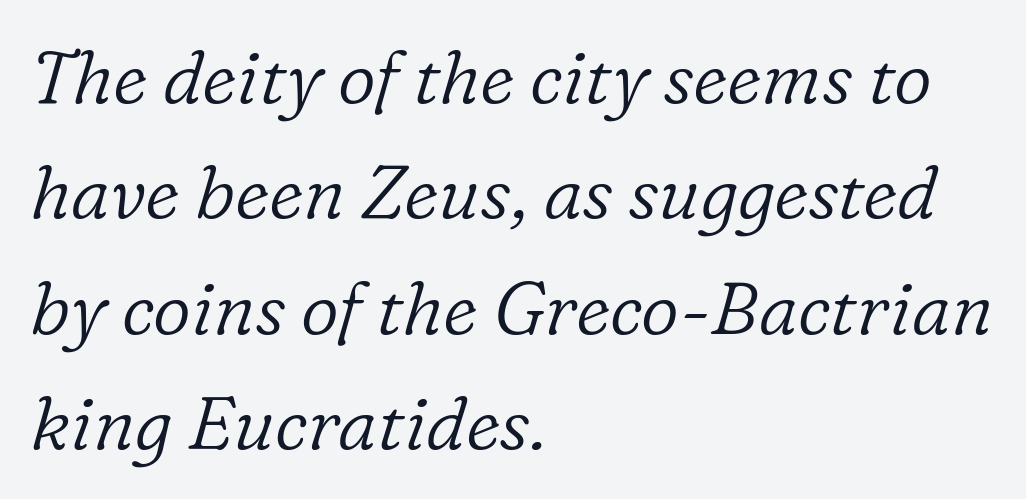
Heaviness? Minimal to ordinary, like unemphasized prose. Quick note: underline off. Left-aligned paragraph, ragged on the right. Here the designer chose a conventional face with non-uniform glyph widths. There's an unmistakable incline to the writing here.
